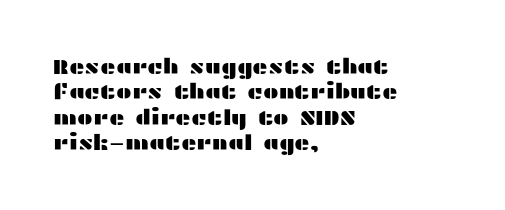
The image shows 21 px text type, upright; set left-aligned, line spacing 1.21x, normal letter spacing, not underlined.
